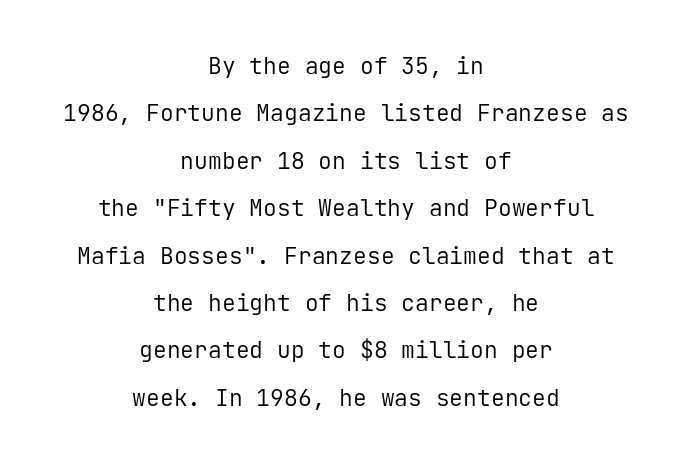
{"italic": "no", "bold": "no", "underline": "no", "align": "center", "line_spacing": "loose", "line_spacing_ratio": 2.06, "letter_spacing": "normal", "letter_spacing_em": 0.0, "glyph_px": 23}
